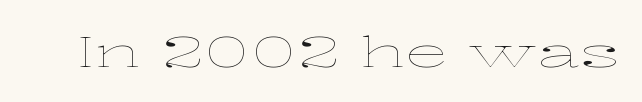
{"italic": "no", "bold": "no", "weight": "thin", "width": "wide", "stroke_contrast": "low", "x_height": "medium", "monospaced": "no", "underline": "no", "letter_spacing": "normal", "letter_spacing_em": 0.0, "glyph_px": 43}
